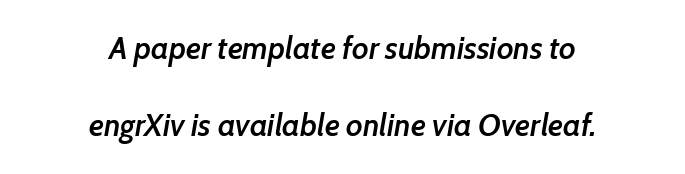
The image shows 31 px semibold type, italic (leaning right); set centered, loose line spacing (2.5x), normal letter spacing, not underlined; low stroke contrast and a medium x-height.
